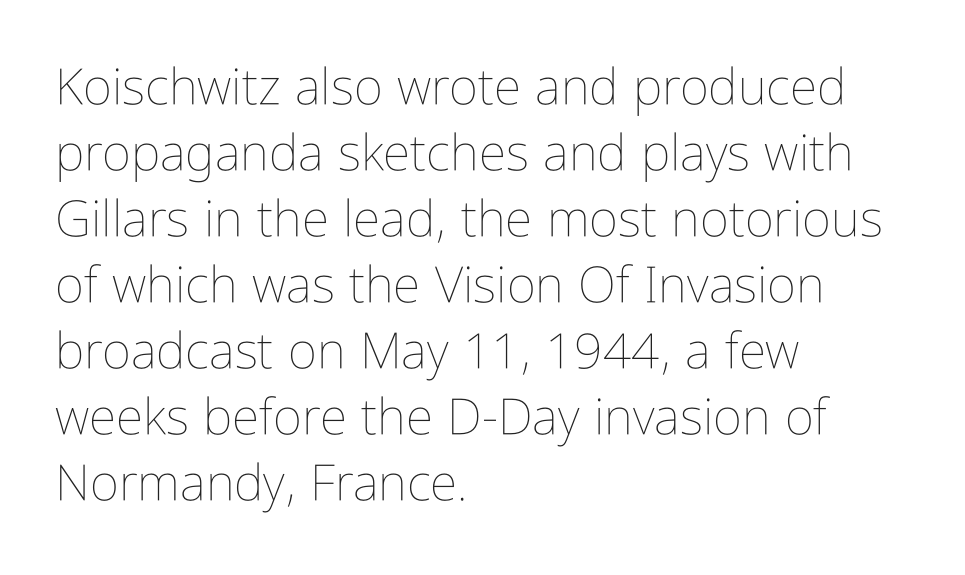
{"italic": "no", "bold": "no", "weight": "thin", "width": "condensed", "stroke_contrast": "low", "x_height": "medium", "monospaced": "no", "underline": "no", "align": "left", "line_spacing": "normal", "line_spacing_ratio": 1.32, "letter_spacing": "normal", "letter_spacing_em": 0.0, "glyph_px": 50}
